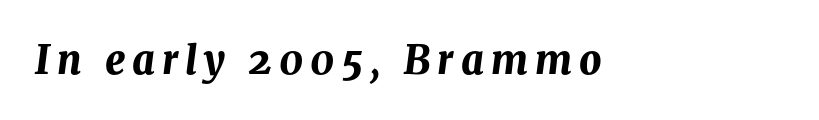
Does the lettering tilt? It does — this is italic. Each letter keeps its own natural width here, so spacing adapts to shape. Clear beneath every line of the passage. In terms of weight, the rendering is a true, heavy bold.
